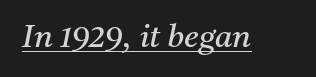
{"serif": "yes", "italic": "yes", "lean": "right", "slant_degrees": 11, "bold": "no", "weight": "regular", "width": "normal", "stroke_contrast": "medium", "x_height": "medium", "monospaced": "no", "underline": "yes", "letter_spacing": "normal", "letter_spacing_em": 0.0, "glyph_px": 32}
